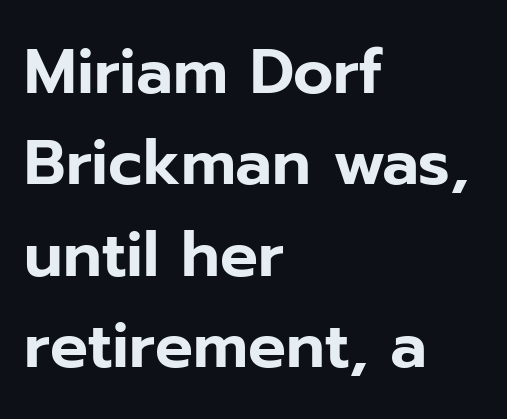
{"serif": "no", "italic": "no", "width": "normal", "stroke_contrast": "low", "x_height": "medium", "monospaced": "no", "underline": "no", "align": "left", "line_spacing": "normal", "line_spacing_ratio": 1.45, "letter_spacing": "normal", "letter_spacing_em": 0.0, "glyph_px": 63}
